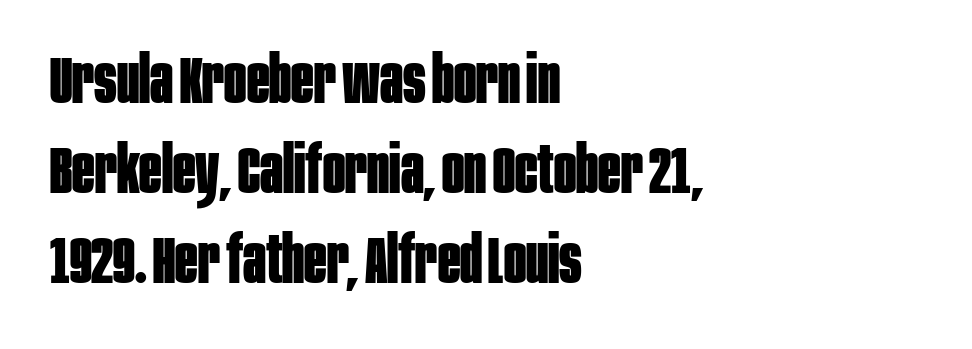
{"serif": "no", "italic": "no", "bold": "yes", "weight": "bold", "width": "condensed", "stroke_contrast": "low", "x_height": "large", "monospaced": "no", "underline": "no", "align": "left", "line_spacing": "normal", "line_spacing_ratio": 1.36, "letter_spacing": "normal", "letter_spacing_em": 0.0, "glyph_px": 66}
